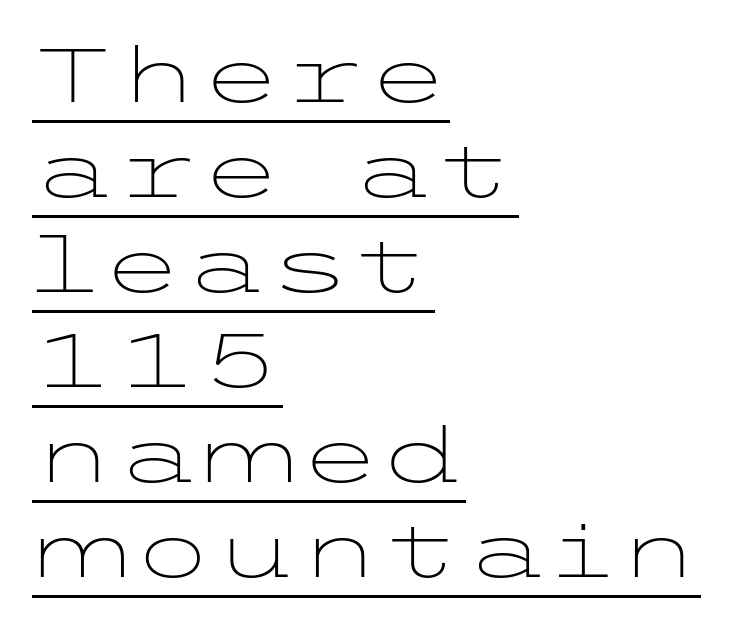
{"serif": "no", "italic": "no", "bold": "no", "weight": "light", "width": "wide", "stroke_contrast": "low", "x_height": "medium", "underline": "yes", "align": "left", "line_spacing": "normal", "line_spacing_ratio": 1.25, "letter_spacing": "normal", "letter_spacing_em": 0.0, "glyph_px": 76}
